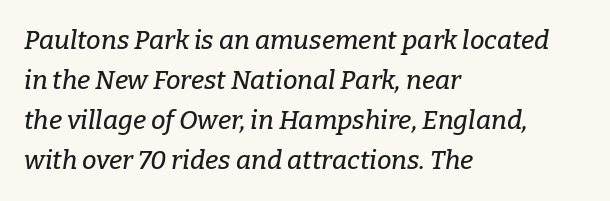
{"italic": "yes", "lean": "right", "slant_degrees": 9, "underline": "no", "align": "left", "line_spacing": "normal", "line_spacing_ratio": 1.54, "letter_spacing": "normal", "letter_spacing_em": 0.0, "glyph_px": 26}
